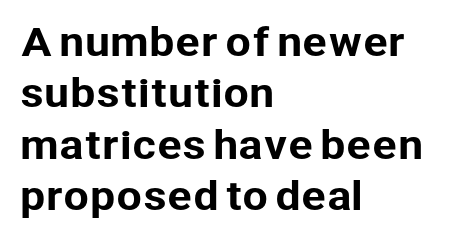
{"serif": "no", "italic": "no", "width": "normal", "stroke_contrast": "low", "x_height": "medium", "monospaced": "no", "underline": "no", "align": "left", "line_spacing": "normal", "line_spacing_ratio": 1.39, "letter_spacing": "normal", "letter_spacing_em": 0.0, "glyph_px": 37}
